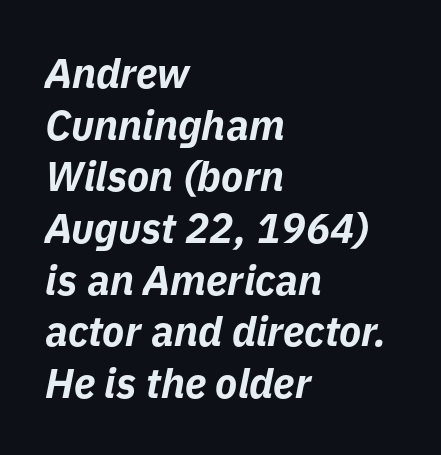
The image shows 41 px bold type, italic (leaning right); set left-aligned, normal line spacing (1.26x), normal letter spacing, not underlined; low stroke contrast and a medium x-height.
